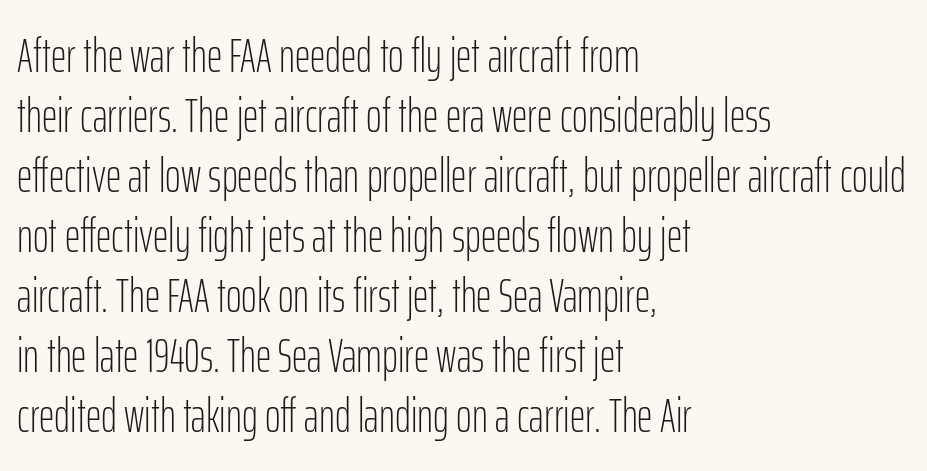
{"serif": "no", "italic": "no", "bold": "no", "weight": "light", "width": "condensed", "stroke_contrast": "low", "x_height": "medium", "monospaced": "no", "underline": "no", "align": "left", "line_spacing": "normal", "line_spacing_ratio": 1.25, "letter_spacing": "normal", "letter_spacing_em": 0.0, "glyph_px": 48}
